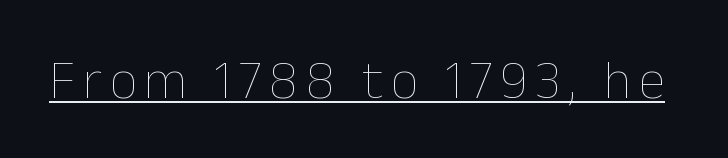
The image shows 54 px thin type, upright; set underlined; low stroke contrast and a medium x-height.
